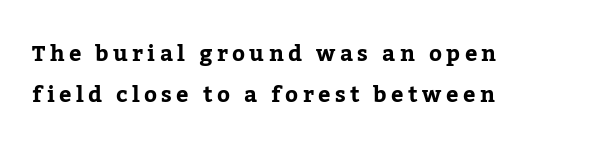
Q: Is the text bold? A: Yes.
Q: Is the text italic (slanted)? A: No, it is upright.
Q: Is the text underlined? A: No.
Q: How is the paragraph aligned? A: Left-aligned.
Q: Is the spacing between letters normal or unusually wide? A: Unusually wide.
